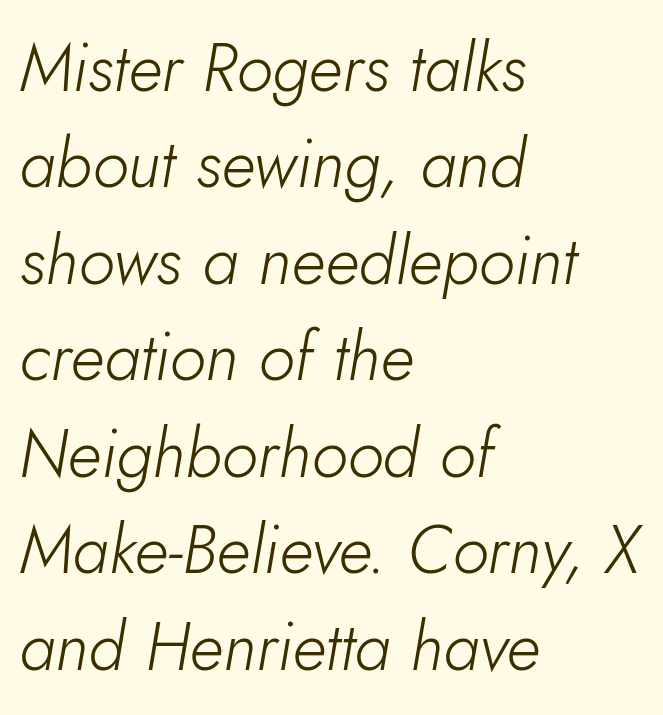
Q: Is the text bold? A: No.
Q: Is the text italic (slanted)? A: Yes, it leans right by about 5 degrees.
Q: Is the text underlined? A: No.
Q: How is the paragraph aligned? A: Left-aligned.
Q: Is the spacing between letters normal or unusually wide? A: Normal.
Q: Is the spacing between lines tight, normal or loose? A: Normal.
Q: Width (condensed, normal, or wide)? A: Normal.
Q: Stroke contrast? A: Low.
Q: x-height? A: Small.
Q: Monospaced? A: No.
